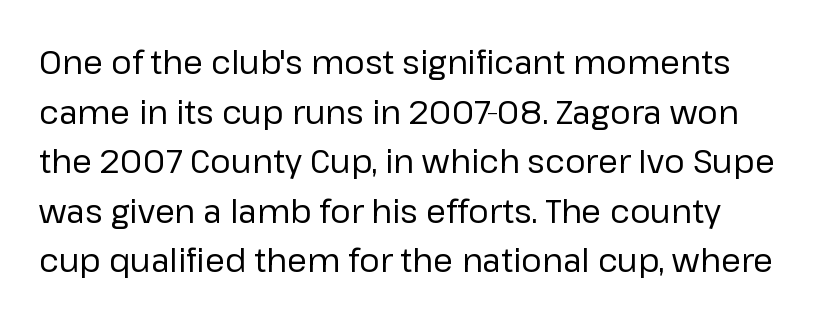
{"serif": "no", "italic": "no", "bold": "no", "weight": "regular", "width": "normal", "stroke_contrast": "low", "x_height": "medium", "monospaced": "no", "underline": "no", "line_spacing": "normal", "line_spacing_ratio": 1.55, "letter_spacing": "normal", "letter_spacing_em": 0.0, "glyph_px": 32}
